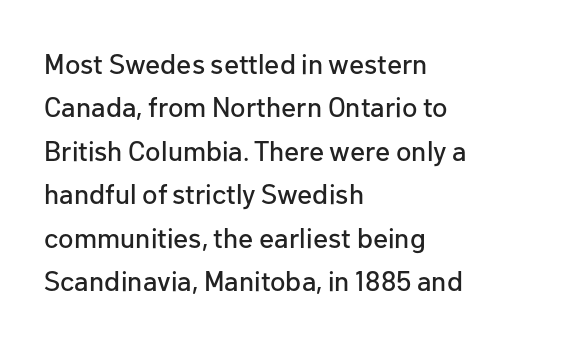
Q: Is the text italic (slanted)? A: No, it is upright.
Q: Is the typeface a serif or a sans-serif typeface? A: Sans-serif.
Q: Is the text underlined? A: No.
Q: How is the paragraph aligned? A: Left-aligned.
Q: Is the spacing between letters normal or unusually wide? A: Normal.
Q: Is the spacing between lines tight, normal or loose? A: Normal.
Q: Width (condensed, normal, or wide)? A: Normal.
Q: Stroke contrast? A: Low.
Q: x-height? A: Medium.
Q: Monospaced? A: No.
